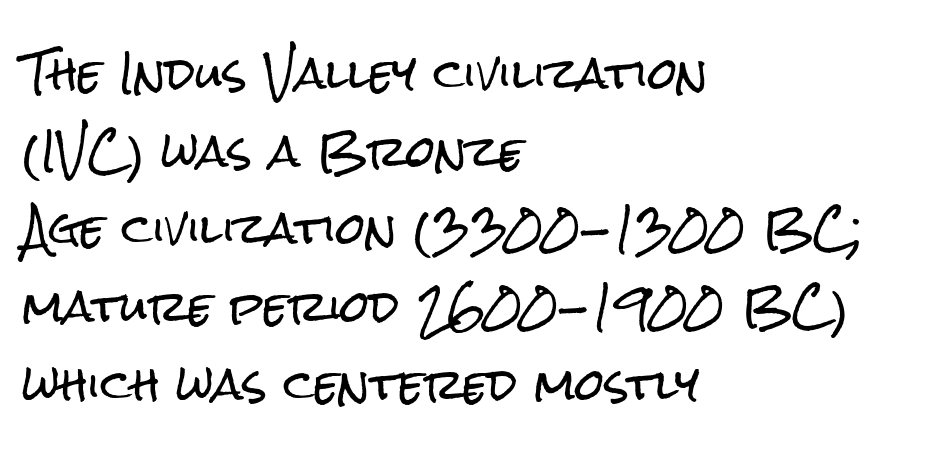
{"serif": "no", "italic": "no", "width": "condensed", "stroke_contrast": "low", "x_height": "medium", "monospaced": "no", "underline": "no", "align": "left", "line_spacing_ratio": 1.85, "letter_spacing": "normal", "letter_spacing_em": 0.0, "glyph_px": 42}
